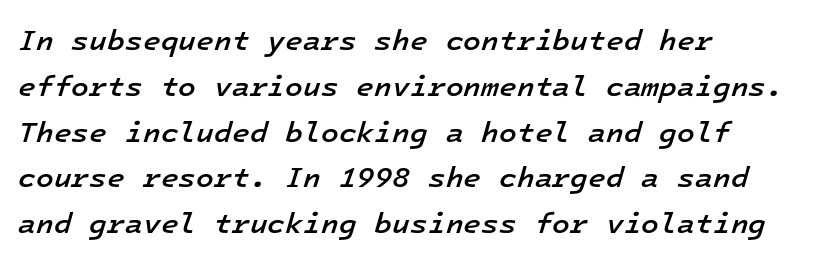
Q: Is the text bold? A: Semi-bold.
Q: Is the text italic (slanted)? A: Yes, it leans right by about 16 degrees.
Q: Is the text underlined? A: No.
Q: How is the paragraph aligned? A: Left-aligned.
Q: Is the spacing between letters normal or unusually wide? A: Normal.
Q: Is the spacing between lines tight, normal or loose? A: Normal.
Q: Width (condensed, normal, or wide)? A: Normal.
Q: Stroke contrast? A: Low.
Q: x-height? A: Medium.
Q: Monospaced? A: Yes.
